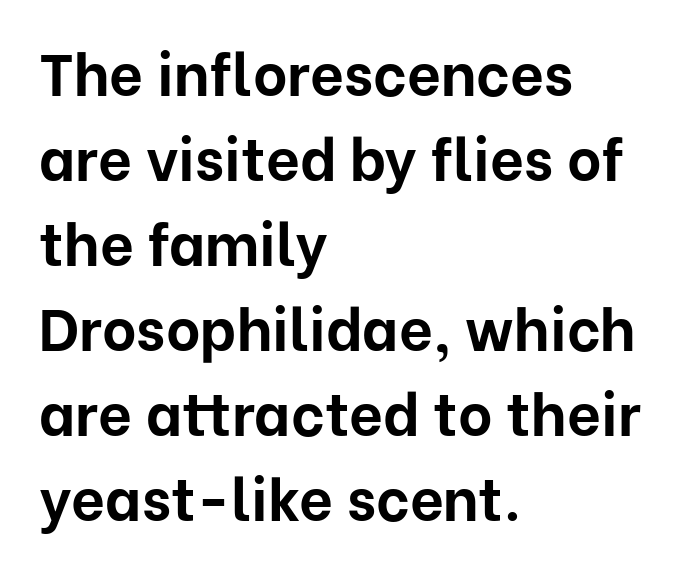
Line starts are locked; line ends wander. Only glyphs here, with clear space below each row. Do the characters align in a grid? No, the font is proportional. The gaps between neighbouring characters are ordinary and unremarkable.
